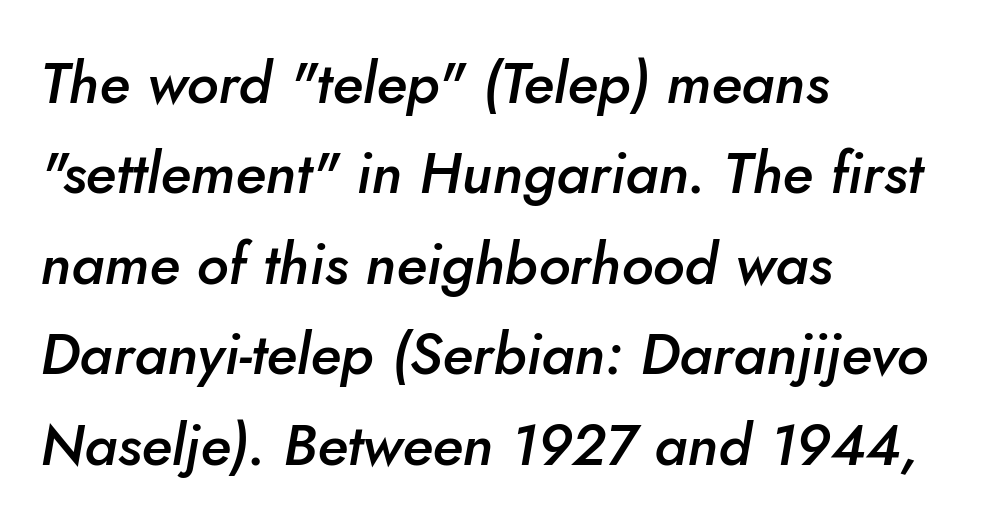
Tracking here is standard; glyphs follow each other at the usual distance. Letters rest on an invisible, unmarked baseline. These lines were composed using italics. Successive baselines arrive at the customary interval. The face used here is proportionally spaced, like ordinary book or web type.
